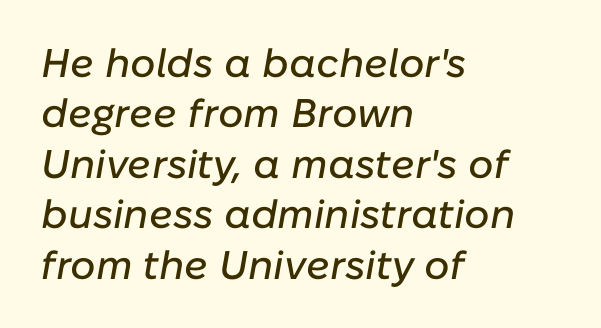
The image shows 40 px text type, italic (leaning right); set left-aligned, normal line spacing (1.26x), normal letter spacing, not underlined; low stroke contrast and a medium x-height.
